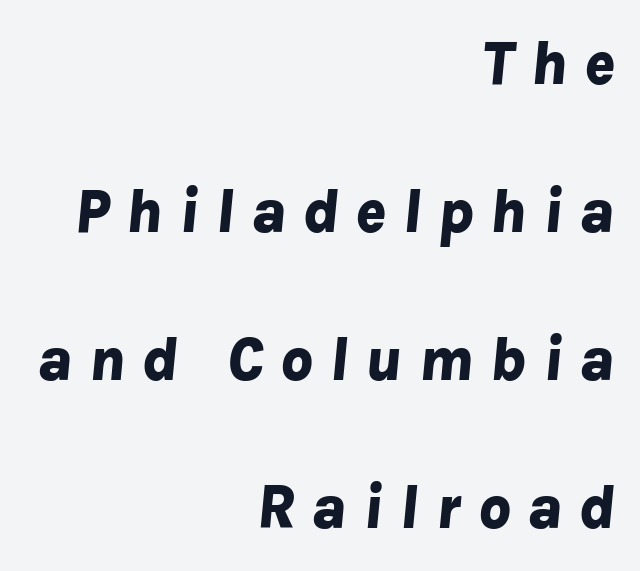
Q: Is the text bold? A: Yes.
Q: Is the text italic (slanted)? A: Yes, it leans right by about 8 degrees.
Q: Is the text underlined? A: No.
Q: How is the paragraph aligned? A: Right-aligned.
Q: Is the spacing between letters normal or unusually wide? A: Unusually wide.
Q: Is the spacing between lines tight, normal or loose? A: Loose.
Q: Width (condensed, normal, or wide)? A: Normal.
Q: Stroke contrast? A: Low.
Q: x-height? A: Medium.
Q: Monospaced? A: No.
